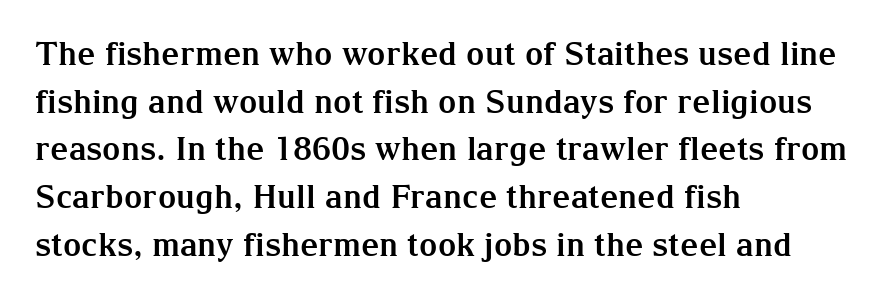
The image shows 32 px bold serif type, upright; set left-aligned, normal line spacing (1.49x), normal letter spacing, not underlined; medium stroke contrast and a medium x-height.
